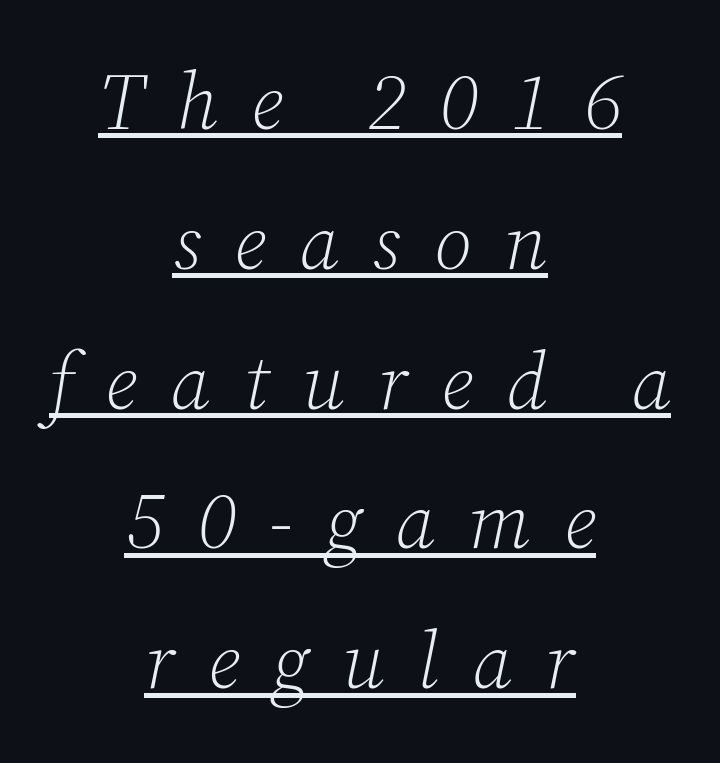
{"serif": "yes", "italic": "yes", "lean": "right", "slant_degrees": 12, "bold": "no", "weight": "light", "width": "normal", "stroke_contrast": "low", "x_height": "medium", "monospaced": "no", "underline": "yes", "align": "center", "line_spacing_ratio": 1.77, "letter_spacing": "wide", "letter_spacing_em": 0.42, "glyph_px": 79}
